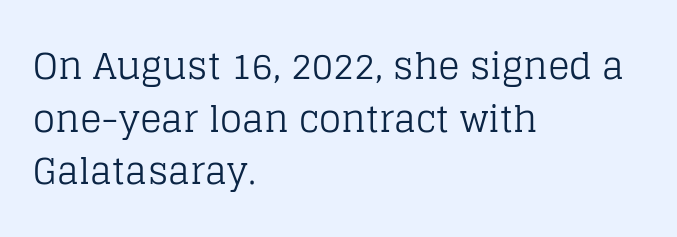
{"serif": "yes", "italic": "no", "bold": "no", "weight": "regular", "width": "normal", "stroke_contrast": "low", "x_height": "large", "monospaced": "no", "underline": "no", "align": "left", "line_spacing": "normal", "line_spacing_ratio": 1.46, "letter_spacing": "normal", "letter_spacing_em": 0.0, "glyph_px": 36}
